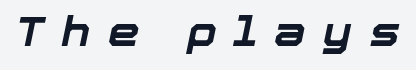
Q: Is the text bold? A: Yes.
Q: Is the text italic (slanted)? A: Yes, it leans right by about 12 degrees.
Q: Is the text underlined? A: No.
Q: Is the spacing between letters normal or unusually wide? A: Unusually wide.
Q: Width (condensed, normal, or wide)? A: Normal.
Q: Stroke contrast? A: Low.
Q: x-height? A: Medium.
Q: Monospaced? A: No.
